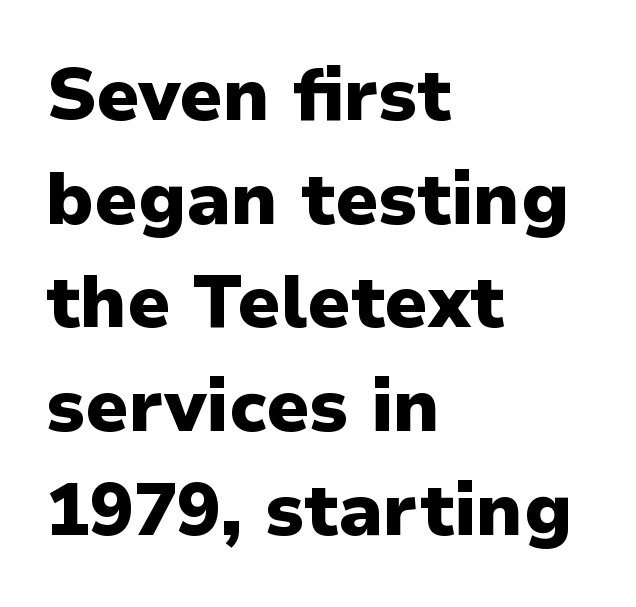
This is the regular roman posture of the typeface. Font category for this specimen: sans-serif. The specimen omits any rule beneath the text block's lines. You could not count columns in this text — the font is proportionally spaced. Teacher's note: observe the even left margin — that is flush-left alignment. Summary of vertical rhythm: regular, with standard interline spacing.
